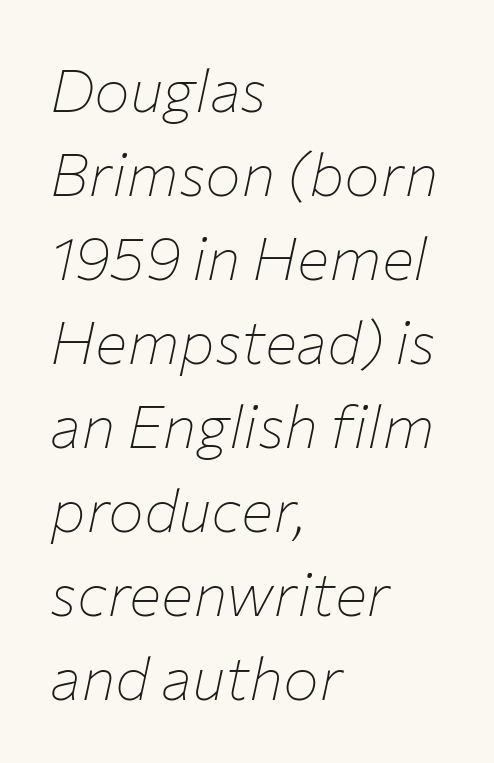
Q: Is the text bold? A: No.
Q: Is the text italic (slanted)? A: Yes, it leans right by about 12 degrees.
Q: Is the text underlined? A: No.
Q: How is the paragraph aligned? A: Left-aligned.
Q: Is the spacing between letters normal or unusually wide? A: Normal.
Q: Is the spacing between lines tight, normal or loose? A: Normal.
Q: Width (condensed, normal, or wide)? A: Normal.
Q: Stroke contrast? A: Low.
Q: x-height? A: Medium.
Q: Monospaced? A: No.
